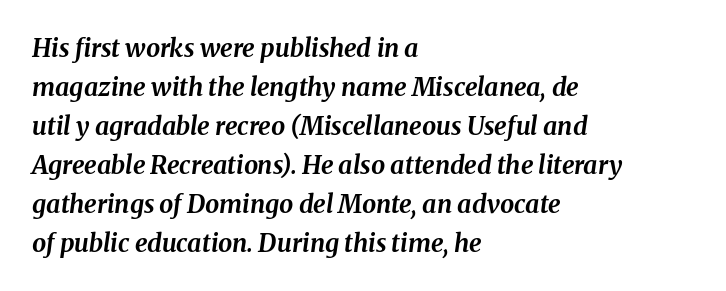
Glyph-to-glyph distance matches everyday printed text. Does the lettering tilt? It does — this is italic. The strip under each line holds only bare page. Honestly, the row spacing looks completely unremarkable.
